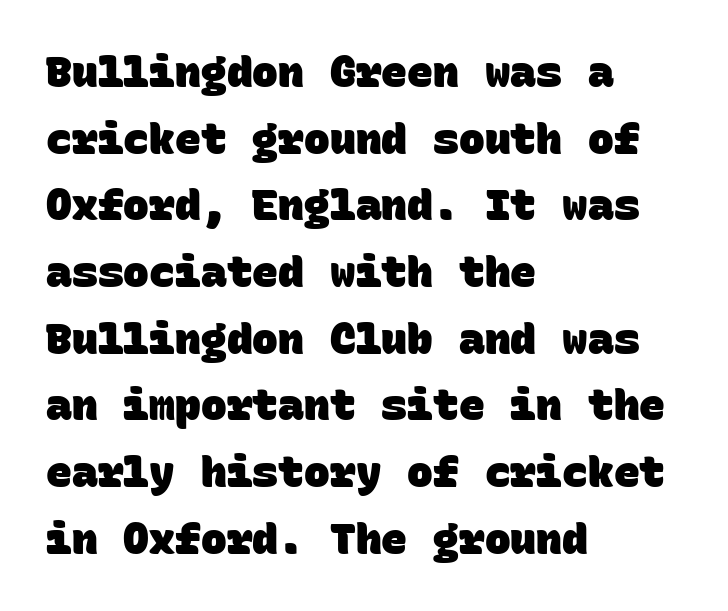
Glyph-to-glyph distance matches everyday printed text. The strip under each line holds only bare page. Unlike a traditional serif, this face leaves its strokes unadorned. This sample has the even, mechanical cadence of fixed-width lettering. Bold? Absolutely — the strokes are thick and heavy. In terms of leading, this rendering sits right in the middle.
